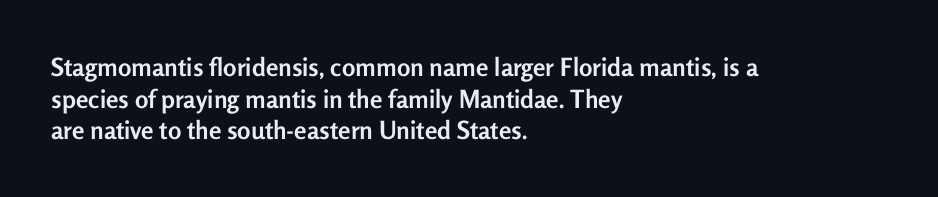
Q: Is the text bold? A: Yes.
Q: Is the text italic (slanted)? A: No, it is upright.
Q: Is the text underlined? A: No.
Q: How is the paragraph aligned? A: Left-aligned.
Q: Is the spacing between letters normal or unusually wide? A: Normal.
Q: Is the spacing between lines tight, normal or loose? A: Normal.
